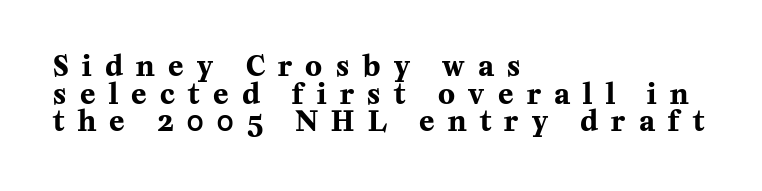
Q: Is the text bold? A: Yes.
Q: Is the text italic (slanted)? A: No, it is upright.
Q: Is the typeface a serif or a sans-serif typeface? A: Serif.
Q: Is the text underlined? A: No.
Q: How is the paragraph aligned? A: Left-aligned.
Q: Is the spacing between letters normal or unusually wide? A: Unusually wide.
Q: Is the spacing between lines tight, normal or loose? A: Tight.
Q: Width (condensed, normal, or wide)? A: Normal.
Q: Stroke contrast? A: Medium.
Q: x-height? A: Medium.
Q: Monospaced? A: No.
